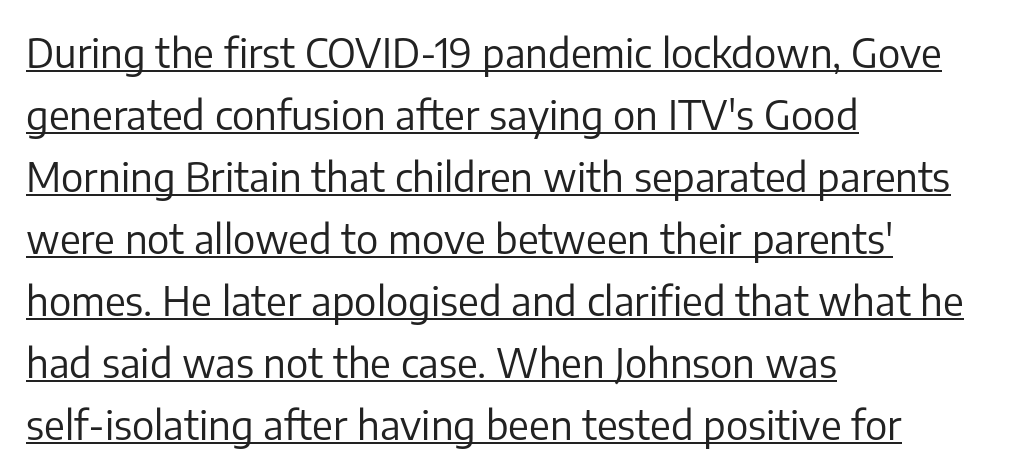
Q: Is the text bold? A: No.
Q: Is the text italic (slanted)? A: No, it is upright.
Q: Is the typeface a serif or a sans-serif typeface? A: Sans-serif.
Q: Is the text underlined? A: Yes.
Q: How is the paragraph aligned? A: Left-aligned.
Q: Is the spacing between letters normal or unusually wide? A: Normal.
Q: Is the spacing between lines tight, normal or loose? A: Normal.
Q: Width (condensed, normal, or wide)? A: Normal.
Q: Stroke contrast? A: Low.
Q: x-height? A: Medium.
Q: Monospaced? A: No.
